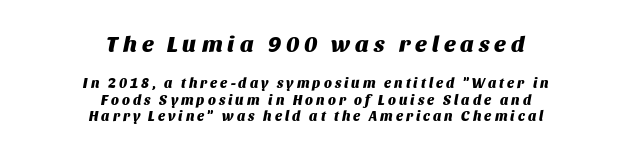
{"italic": "yes", "lean": "right", "slant_degrees": 11, "bold": "yes", "underline": "no", "align": "center", "line_spacing_ratio": 1.17, "letter_spacing": "wide", "letter_spacing_em": 0.22, "larger_block": "first", "size_ratio": 1.64, "glyph_px": 23}
